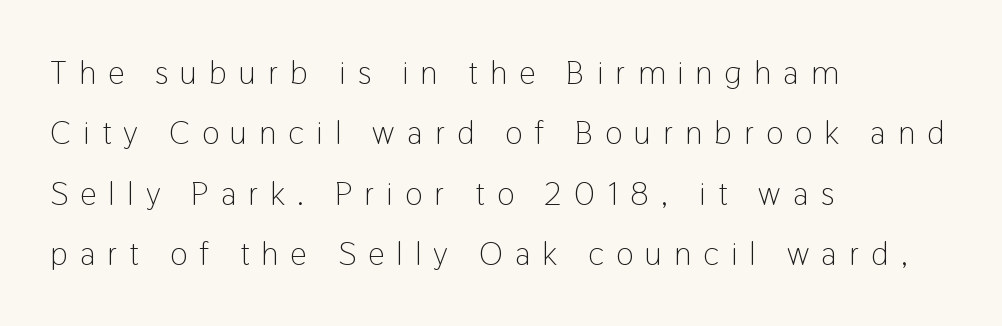
Q: Is the text bold? A: No.
Q: Is the text italic (slanted)? A: No, it is upright.
Q: Is the typeface a serif or a sans-serif typeface? A: Sans-serif.
Q: Is the text underlined? A: No.
Q: How is the paragraph aligned? A: Left-aligned.
Q: Is the spacing between letters normal or unusually wide? A: Unusually wide.
Q: Width (condensed, normal, or wide)? A: Condensed.
Q: Stroke contrast? A: Low.
Q: x-height? A: Medium.
Q: Monospaced? A: No.
